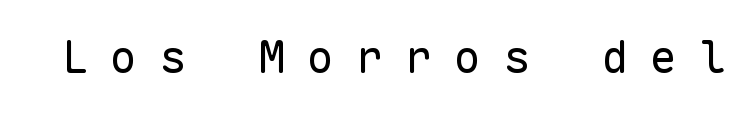
The image shows 45 px regular-weight sans-serif type, upright, monospaced; set unusually wide letter spacing (+0.49 em), not underlined; low stroke contrast and a medium x-height.
